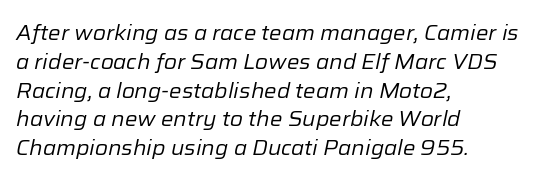
{"italic": "yes", "lean": "right", "slant_degrees": 12, "bold": "no", "underline": "no", "align": "left", "line_spacing": "normal", "line_spacing_ratio": 1.37, "letter_spacing": "normal", "letter_spacing_em": 0.0, "glyph_px": 21}
